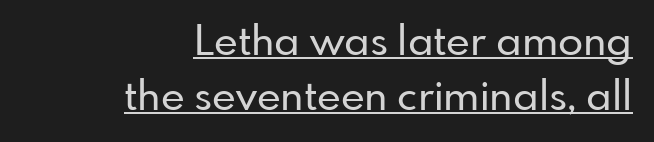
You can tell it's not italic because the verticals are truly vertical. This sample has the flowing, uneven cadence of proportional lettering. Line ends are locked; line starts wander. Look at the tracking — it's just the regular setting, nothing added.
